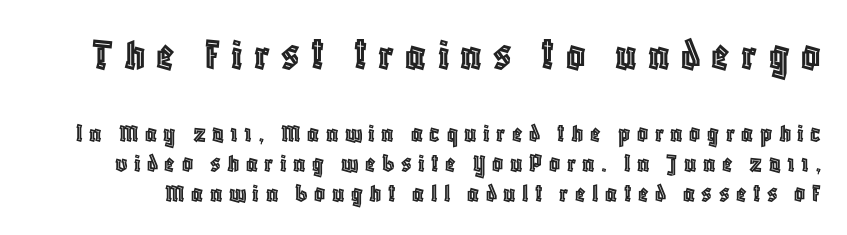
Q: Is the text italic (slanted)? A: No, it is upright.
Q: Is the text underlined? A: No.
Q: Is the spacing between letters normal or unusually wide? A: Unusually wide.
Q: Is the spacing between lines tight, normal or loose? A: Tight.
Q: Which block of text is set in a larger size, the first (top) or the second (bottom)? A: The first (top) one.
Q: Width (condensed, normal, or wide)? A: Condensed.
Q: x-height? A: Large.
Q: Monospaced? A: No.
